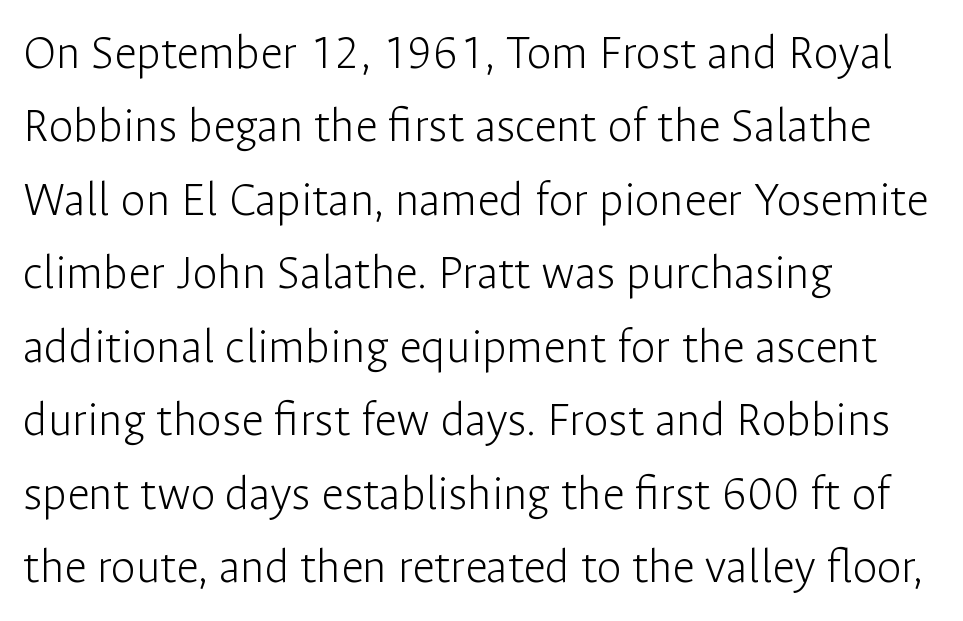
Serif or sans? Sans — the stroke terminals are bare. Letter spacing: default. You could not count columns in this text — the font is proportionally spaced. What's the leading like? Ordinary, nothing unusual.
